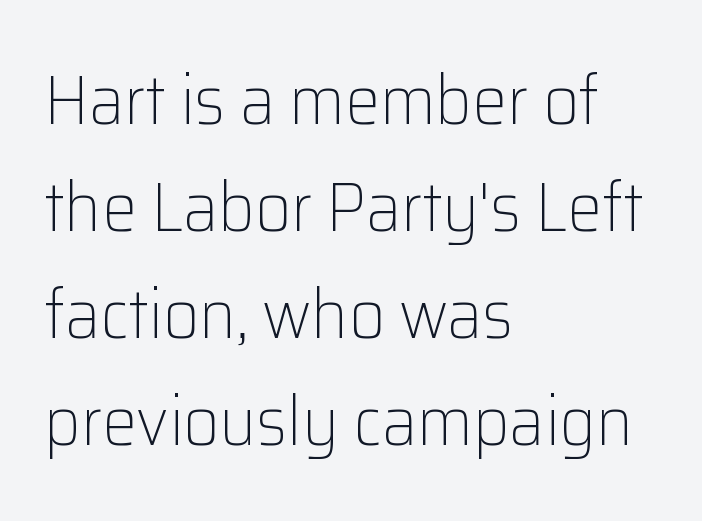
The image shows 70 px light sans-serif type, upright; set left-aligned, normal line spacing (1.53x), normal letter spacing, not underlined; low stroke contrast and a medium x-height.
